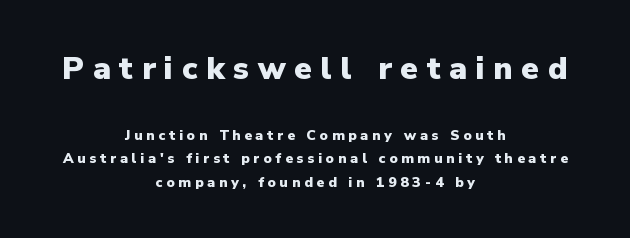
The designer went with a sans here, leaving each stem footless. Size hierarchy here favors the leading block over the trailing one. Proportional: the letters do not fall into vertical columns. Each new line begins a customary step beneath the previous one.
